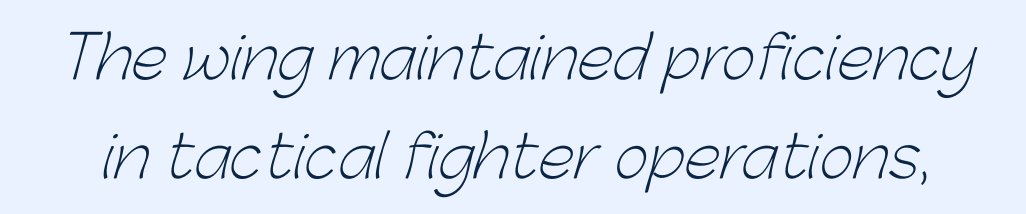
Q: Is the text bold? A: No.
Q: Is the typeface a serif or a sans-serif typeface? A: Sans-serif.
Q: Is the text underlined? A: No.
Q: Is the spacing between letters normal or unusually wide? A: Normal.
Q: Is the spacing between lines tight, normal or loose? A: Normal.
Q: Width (condensed, normal, or wide)? A: Normal.
Q: Stroke contrast? A: Low.
Q: x-height? A: Medium.
Q: Monospaced? A: No.
